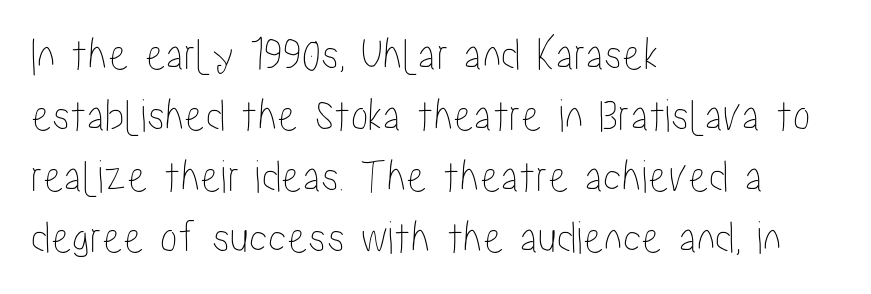
The image shows 47 px condensed type, upright; set left-aligned, normal line spacing (1.3x), normal letter spacing, not underlined; low stroke contrast and a medium x-height.
